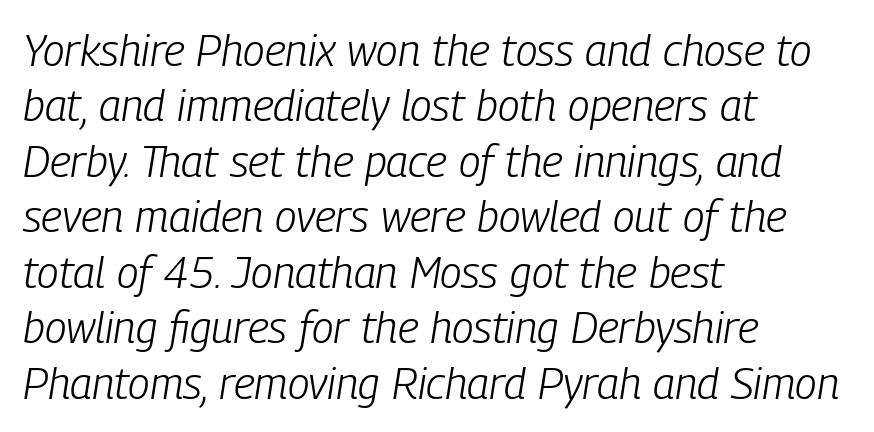
Q: Is the text bold? A: No.
Q: Is the text italic (slanted)? A: Yes, it leans right by about 9 degrees.
Q: Is the text underlined? A: No.
Q: How is the paragraph aligned? A: Left-aligned.
Q: Is the spacing between letters normal or unusually wide? A: Normal.
Q: Is the spacing between lines tight, normal or loose? A: Normal.
Q: Width (condensed, normal, or wide)? A: Condensed.
Q: Stroke contrast? A: Low.
Q: x-height? A: Medium.
Q: Monospaced? A: No.
